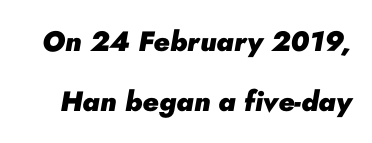
The glyphs have the mass of a bold cut. You could fit nearly another row in the gap between these rows. Here the designer chose a conventional face with non-uniform glyph widths. The typography opts for an oblique posture over an upright one. A typesetter would call this zero additional tracking. Type without underlining.
